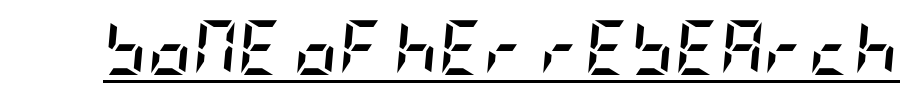
Q: Is the text bold? A: Yes.
Q: Is the text italic (slanted)? A: Yes, it leans right by about 5 degrees.
Q: Is the text underlined? A: Yes.
Q: Is the spacing between letters normal or unusually wide? A: Normal.
Q: Width (condensed, normal, or wide)? A: Condensed.
Q: Stroke contrast? A: Low.
Q: x-height? A: Large.
